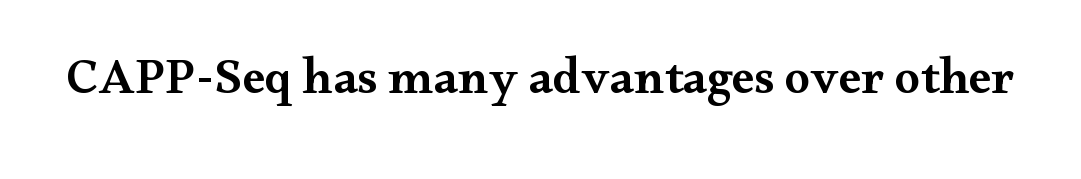
The image shows 51 px semibold, wide serif type, upright; set normal letter spacing, not underlined; medium stroke contrast and a small x-height.
